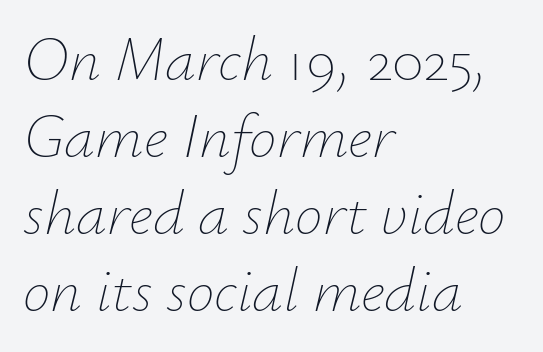
{"italic": "yes", "lean": "right", "slant_degrees": 12, "bold": "no", "weight": "thin", "width": "normal", "stroke_contrast": "low", "x_height": "small", "monospaced": "no", "underline": "no", "align": "left", "line_spacing_ratio": 1.24, "letter_spacing": "normal", "letter_spacing_em": 0.0, "glyph_px": 62}
